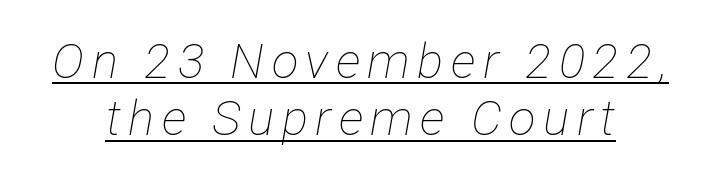
The image shows 49 px thin, condensed type, italic (leaning right); set centered, line spacing 1.17x, underlined; low stroke contrast and a medium x-height.
